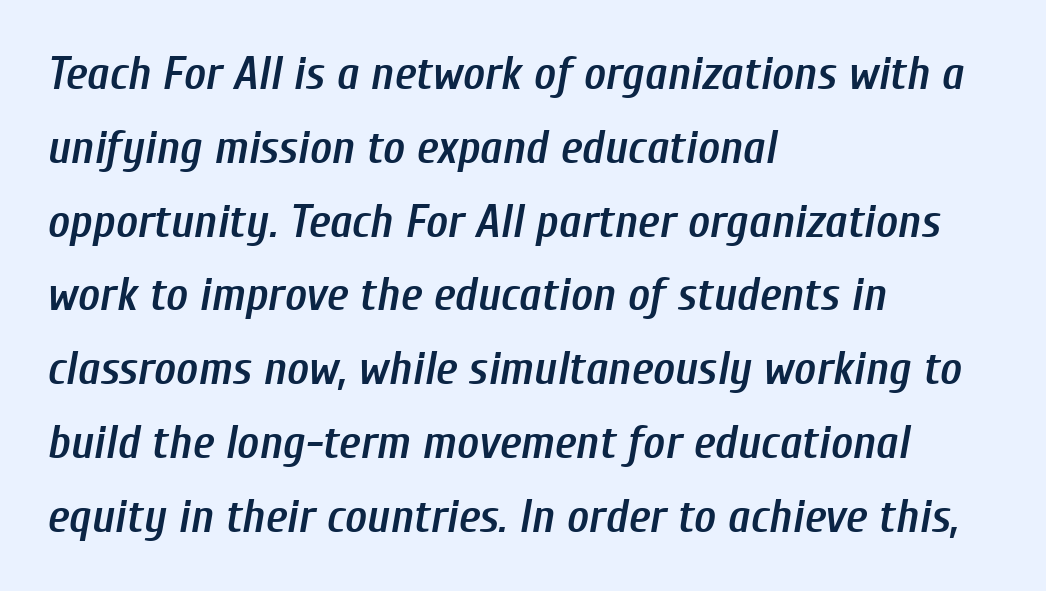
{"italic": "yes", "lean": "right", "slant_degrees": 10, "bold": "semi", "weight": "semibold", "width": "condensed", "stroke_contrast": "low", "x_height": "medium", "monospaced": "no", "underline": "no", "align": "left", "line_spacing": "normal", "line_spacing_ratio": 1.57, "letter_spacing": "normal", "letter_spacing_em": 0.0, "glyph_px": 47}
